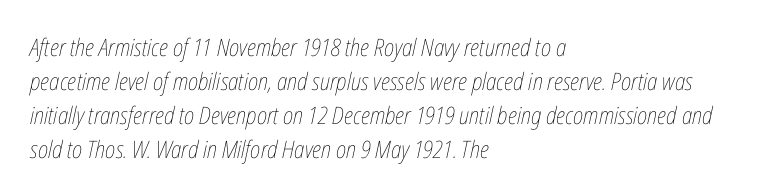
The image shows 24 px text type, italic (leaning right); set left-aligned, normal line spacing (1.41x), normal letter spacing, not underlined.
